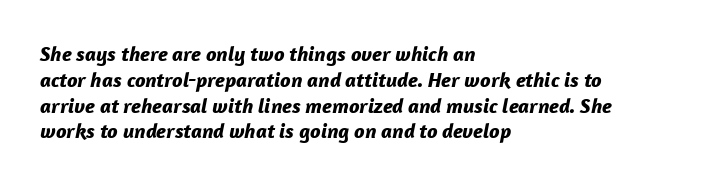
Notice how the stems are inclined rather than vertical — that's the hallmark of italics. As a designer I'd log this as weight 700, bold. Students, note that the glyphs here touch the page at normal intervals. The compositor pushed each line to the left boundary.
